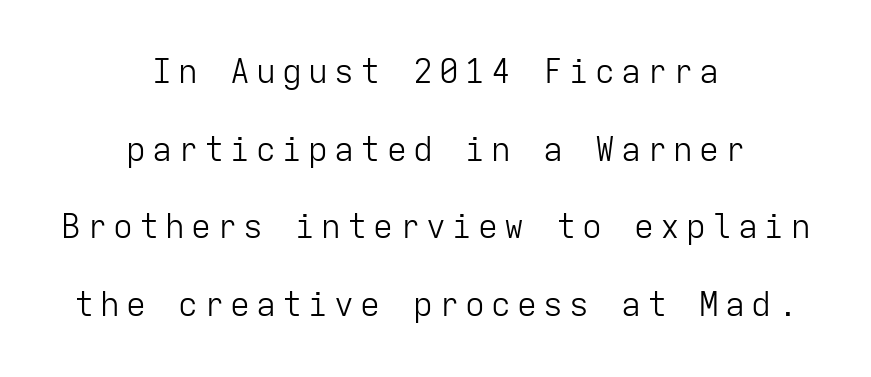
{"serif": "no", "italic": "no", "bold": "no", "weight": "light", "width": "normal", "stroke_contrast": "low", "x_height": "medium", "monospaced": "yes", "underline": "no", "align": "center", "line_spacing": "loose", "line_spacing_ratio": 2.35, "glyph_px": 33}
